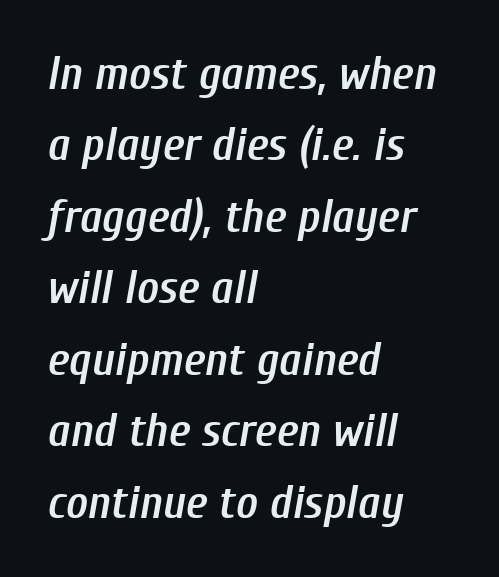
The image shows 47 px semibold, condensed type, italic (leaning right); set left-aligned, normal line spacing (1.52x), normal letter spacing, not underlined; low stroke contrast and a medium x-height.
